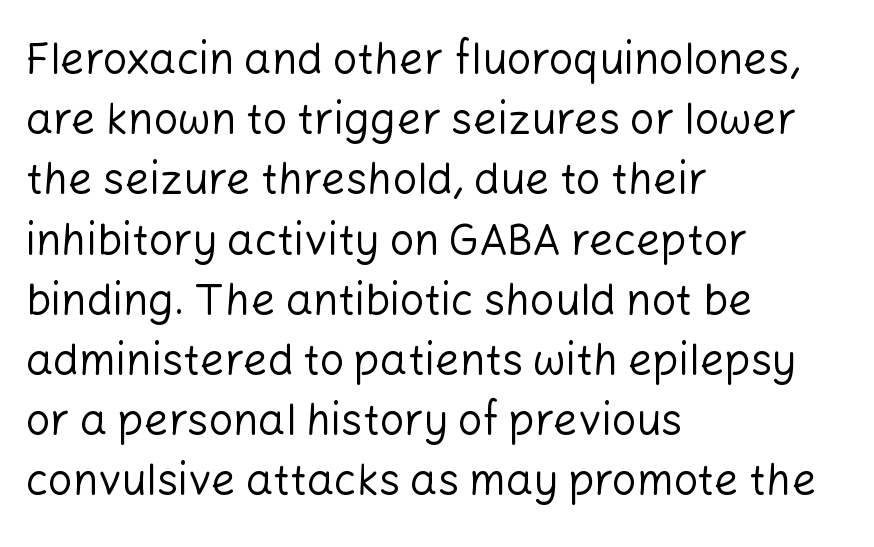
The image shows 43 px regular-weight sans-serif type, upright; set left-aligned, normal line spacing (1.4x), normal letter spacing, not underlined; low stroke contrast and a medium x-height.
